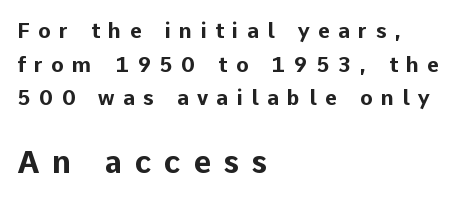
The image shows 31 px bold sans-serif type, upright; set left-aligned, normal line spacing (1.6x), unusually wide letter spacing (+0.4 em), not underlined; the second (bottom) block is 1.48x larger; low stroke contrast and a medium x-height.
